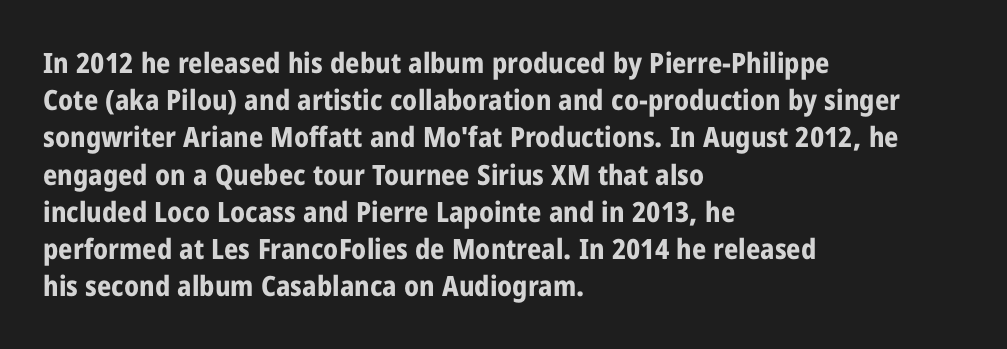
{"serif": "no", "italic": "no", "bold": "yes", "weight": "bold", "width": "condensed", "stroke_contrast": "low", "x_height": "medium", "monospaced": "no", "underline": "no", "align": "left", "line_spacing": "normal", "line_spacing_ratio": 1.33, "letter_spacing": "normal", "letter_spacing_em": 0.0, "glyph_px": 28}
